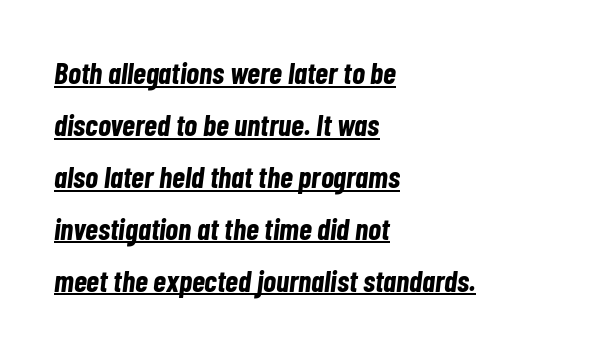
Q: Is the text bold? A: Yes.
Q: Is the text italic (slanted)? A: Yes, it leans right by about 7 degrees.
Q: Is the text underlined? A: Yes.
Q: How is the paragraph aligned? A: Left-aligned.
Q: Is the spacing between letters normal or unusually wide? A: Normal.
Q: Width (condensed, normal, or wide)? A: Condensed.
Q: Stroke contrast? A: Low.
Q: x-height? A: Medium.
Q: Monospaced? A: No.
